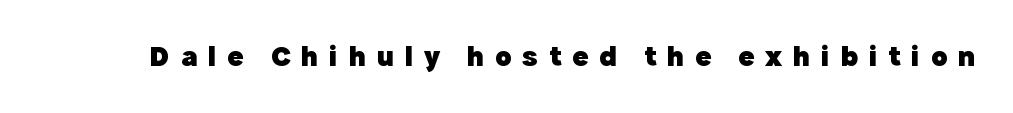
{"serif": "no", "italic": "no", "bold": "yes", "weight": "heavy", "width": "normal", "x_height": "medium", "monospaced": "no", "underline": "no", "letter_spacing": "wide", "letter_spacing_em": 0.36, "glyph_px": 30}
